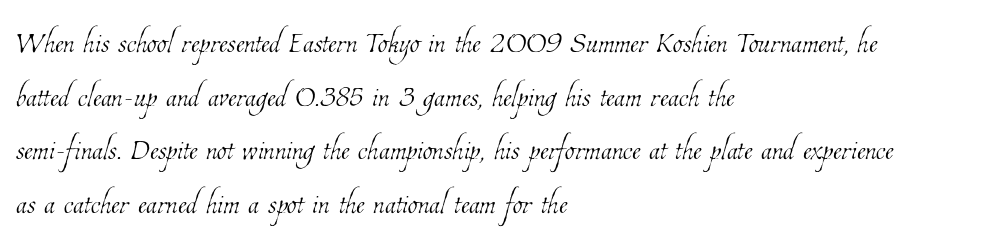
The image shows 40 px thin, condensed type; set left-aligned, normal line spacing (1.34x), normal letter spacing, not underlined; low stroke contrast and a medium x-height.
